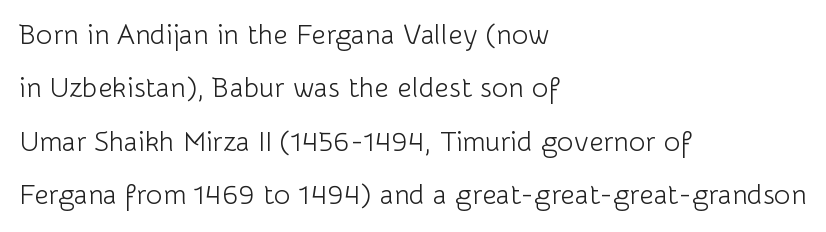
Q: Is the text bold? A: No.
Q: Is the text italic (slanted)? A: No, it is upright.
Q: Is the typeface a serif or a sans-serif typeface? A: Sans-serif.
Q: Is the text underlined? A: No.
Q: How is the paragraph aligned? A: Left-aligned.
Q: Is the spacing between letters normal or unusually wide? A: Normal.
Q: Is the spacing between lines tight, normal or loose? A: Loose.
Q: Width (condensed, normal, or wide)? A: Normal.
Q: Stroke contrast? A: Low.
Q: x-height? A: Medium.
Q: Monospaced? A: No.
